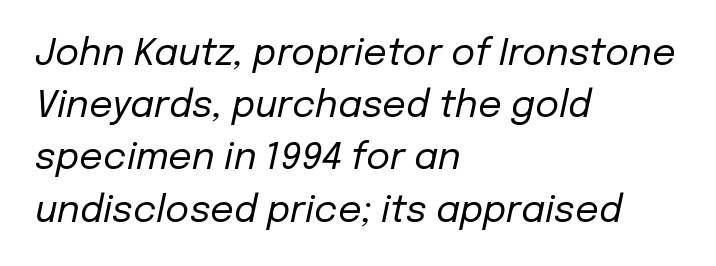
Q: Is the text bold? A: No.
Q: Is the text italic (slanted)? A: Yes, it leans right by about 12 degrees.
Q: Is the text underlined? A: No.
Q: How is the paragraph aligned? A: Left-aligned.
Q: Is the spacing between letters normal or unusually wide? A: Normal.
Q: Is the spacing between lines tight, normal or loose? A: Normal.
Q: Width (condensed, normal, or wide)? A: Normal.
Q: Stroke contrast? A: Low.
Q: x-height? A: Medium.
Q: Monospaced? A: No.
